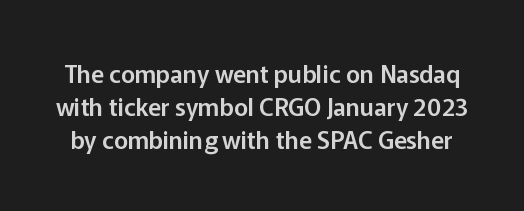
{"italic": "no", "underline": "no", "line_spacing": "normal", "line_spacing_ratio": 1.37, "letter_spacing": "normal", "letter_spacing_em": 0.0, "glyph_px": 24}
